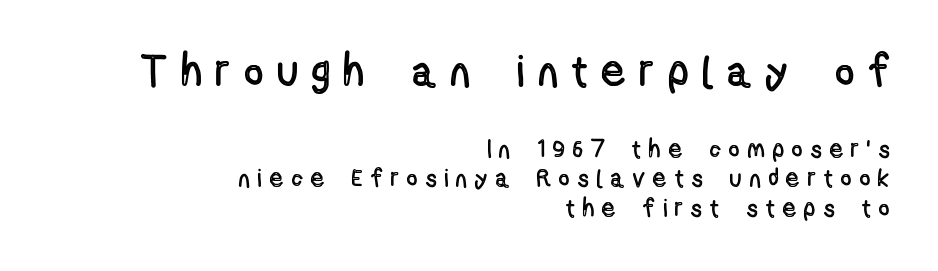
Q: Is the text italic (slanted)? A: No, it is upright.
Q: Is the text underlined? A: No.
Q: How is the paragraph aligned? A: Right-aligned.
Q: Is the spacing between letters normal or unusually wide? A: Unusually wide.
Q: Which block of text is set in a larger size, the first (top) or the second (bottom)? A: The first (top) one.
Q: Width (condensed, normal, or wide)? A: Condensed.
Q: x-height? A: Medium.
Q: Monospaced? A: No.
